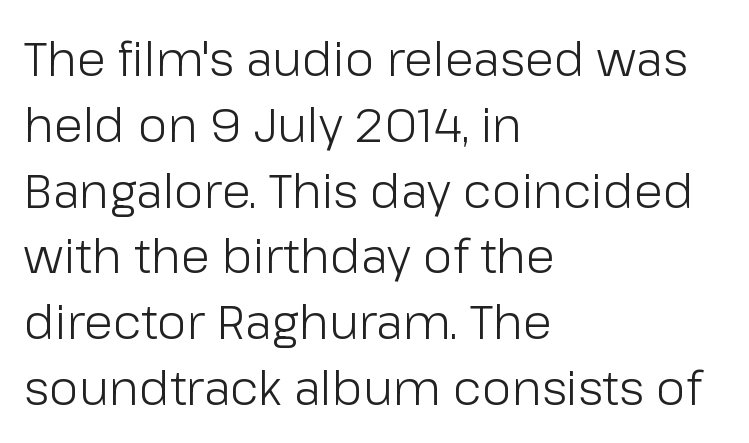
Line beginnings align vertically; line endings do not. The passage shown has conventional tracking throughout. Font category for this specimen: sans-serif. The typography opts for an upright posture over an oblique one.
